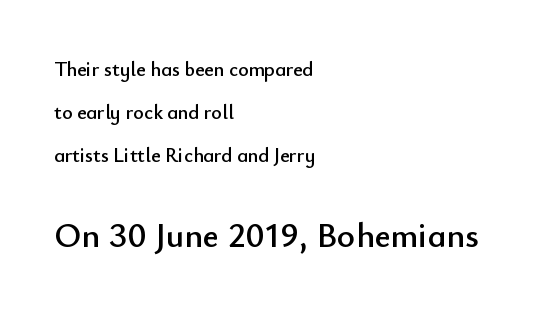
{"serif": "no", "italic": "no", "width": "normal", "stroke_contrast": "low", "x_height": "small", "monospaced": "no", "underline": "no", "align": "left", "line_spacing": "loose", "line_spacing_ratio": 2.14, "letter_spacing": "normal", "letter_spacing_em": 0.0, "larger_block": "second", "size_ratio": 1.75, "glyph_px": 35}
